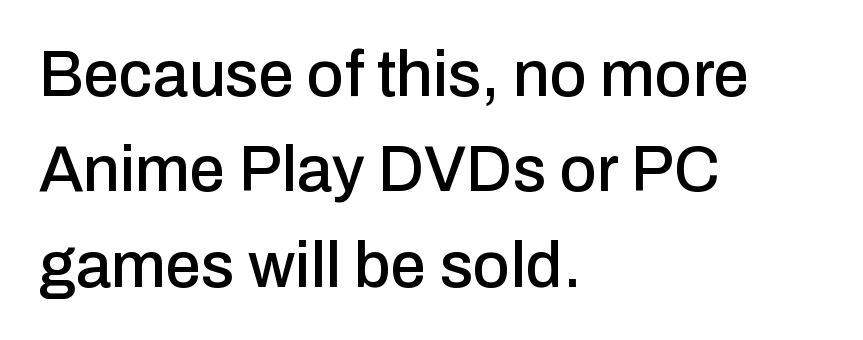
Compared with a centered layout, this one pins lines to the left instead. Compared with typical body copy, the letter spacing here is the same. The string is rendered with underlining switched off. If you drew a line through each stem, it would be perfectly vertical. Character widths vary here, with narrow letters taking less room than wide ones.
